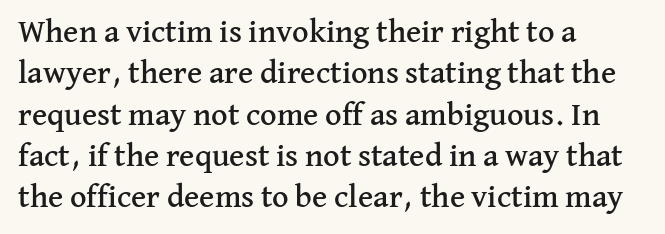
{"serif": "yes", "italic": "no", "width": "normal", "stroke_contrast": "medium", "x_height": "medium", "monospaced": "no", "underline": "no", "align": "left", "line_spacing": "normal", "line_spacing_ratio": 1.29, "letter_spacing": "normal", "letter_spacing_em": 0.0, "glyph_px": 32}
